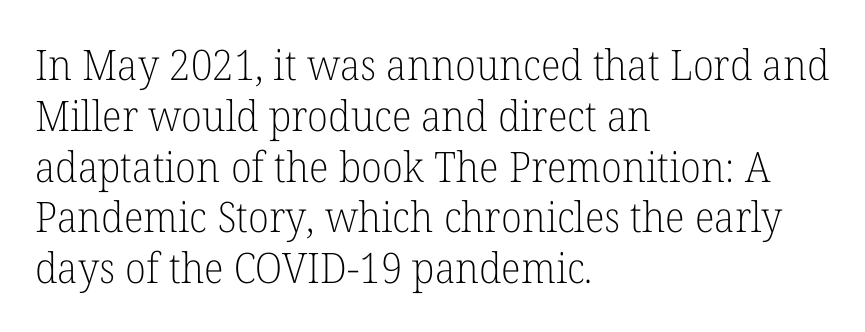
Q: Is the text bold? A: No.
Q: Is the text italic (slanted)? A: No, it is upright.
Q: Is the typeface a serif or a sans-serif typeface? A: Serif.
Q: Is the text underlined? A: No.
Q: How is the paragraph aligned? A: Left-aligned.
Q: Is the spacing between letters normal or unusually wide? A: Normal.
Q: Width (condensed, normal, or wide)? A: Normal.
Q: Stroke contrast? A: Low.
Q: x-height? A: Medium.
Q: Monospaced? A: No.
